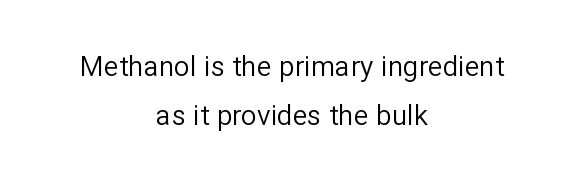
Q: Is the text bold? A: No.
Q: Is the text italic (slanted)? A: No, it is upright.
Q: Is the typeface a serif or a sans-serif typeface? A: Sans-serif.
Q: Is the text underlined? A: No.
Q: How is the paragraph aligned? A: Centered.
Q: Is the spacing between letters normal or unusually wide? A: Normal.
Q: Width (condensed, normal, or wide)? A: Normal.
Q: Stroke contrast? A: Low.
Q: x-height? A: Medium.
Q: Monospaced? A: No.
